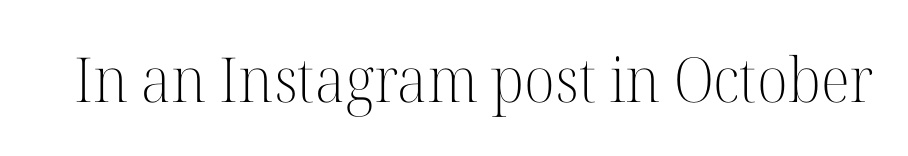
Q: Is the text bold? A: No.
Q: Is the text italic (slanted)? A: No, it is upright.
Q: Is the typeface a serif or a sans-serif typeface? A: Serif.
Q: Is the text underlined? A: No.
Q: Is the spacing between letters normal or unusually wide? A: Normal.
Q: Width (condensed, normal, or wide)? A: Normal.
Q: Stroke contrast? A: High.
Q: x-height? A: Medium.
Q: Monospaced? A: No.
